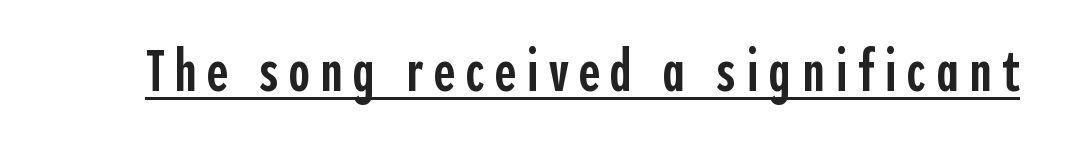
Q: Is the text bold? A: Semi-bold.
Q: Is the text italic (slanted)? A: No, it is upright.
Q: Is the typeface a serif or a sans-serif typeface? A: Sans-serif.
Q: Is the text underlined? A: Yes.
Q: Width (condensed, normal, or wide)? A: Condensed.
Q: x-height? A: Medium.
Q: Monospaced? A: No.
